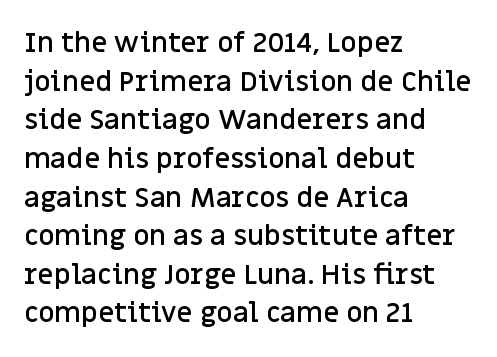
{"serif": "no", "italic": "no", "bold": "semi", "weight": "semibold", "width": "normal", "stroke_contrast": "low", "x_height": "large", "monospaced": "no", "underline": "no", "align": "left", "line_spacing": "normal", "line_spacing_ratio": 1.38, "letter_spacing": "normal", "letter_spacing_em": 0.0, "glyph_px": 28}
